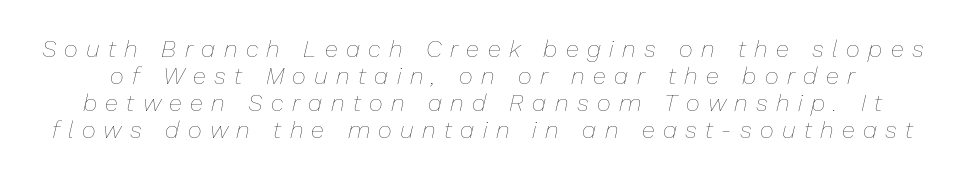
The letters are spread apart with noticeably loose tracking. Unbolded letterforms with no extra heft. Would a proofreader flag this as italicized? Yes. Descenders are the only things crossing below the line. The lines are packed closely together with very little leading.
